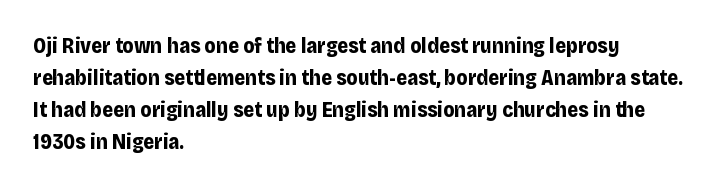
Tracking value appears to be zero — textbook default spacing. Is the type bold? Yes — the strokes are clearly thick and heavy. The block of text has a typical density, with ordinary space between rows. The rag falls on the right side of this text block. Words float on clear page, feet unadorned.
